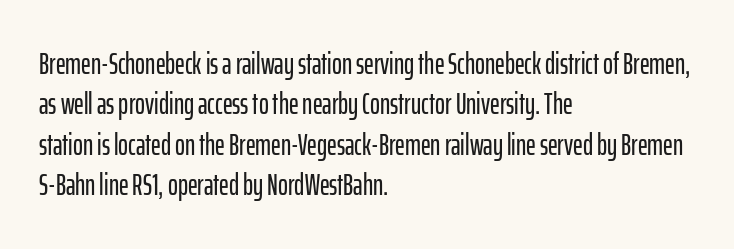
The specimen reads as upright at a glance. The rendering anchors every line to the left-hand side. Is this a fixed-width face? No — the glyphs have proportional, varying widths. In terms of letterform style, serifs are entirely absent. Observe the ordinary spacing: letters are neighbours, not strangers.
